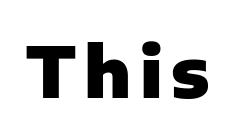
Q: Is the text bold? A: Yes.
Q: Is the text italic (slanted)? A: No, it is upright.
Q: Is the typeface a serif or a sans-serif typeface? A: Sans-serif.
Q: Is the text underlined? A: No.
Q: Width (condensed, normal, or wide)? A: Normal.
Q: Stroke contrast? A: Low.
Q: x-height? A: Medium.
Q: Monospaced? A: No.
